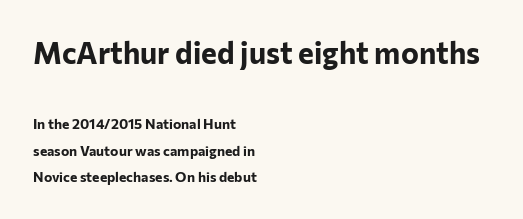
{"serif": "no", "italic": "no", "bold": "yes", "weight": "bold", "width": "normal", "stroke_contrast": "low", "x_height": "medium", "monospaced": "no", "underline": "no", "align": "left", "line_spacing": "loose", "line_spacing_ratio": 1.9, "letter_spacing": "normal", "letter_spacing_em": 0.0, "larger_block": "first", "size_ratio": 2.14, "glyph_px": 30}
